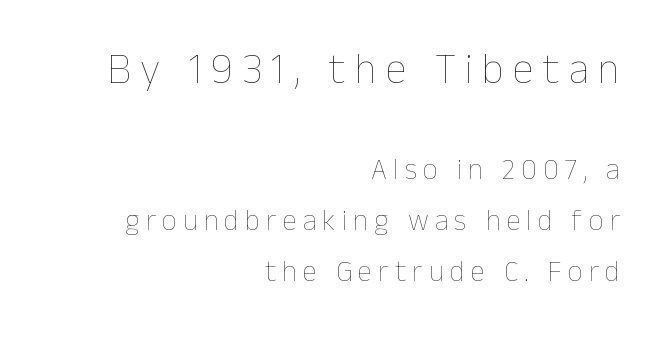
The image shows 43 px thin type, upright; set right-aligned, line spacing 1.76x, unusually wide letter spacing (+0.21 em), not underlined; the first (top) block is 1.48x larger; low stroke contrast and a medium x-height.
